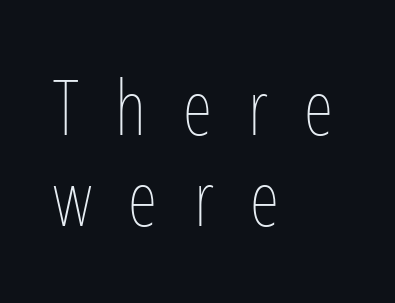
The image shows 76 px thin, condensed type, upright; set left-aligned, line spacing 1.2x, unusually wide letter spacing (+0.48 em), not underlined; low stroke contrast and a medium x-height.
